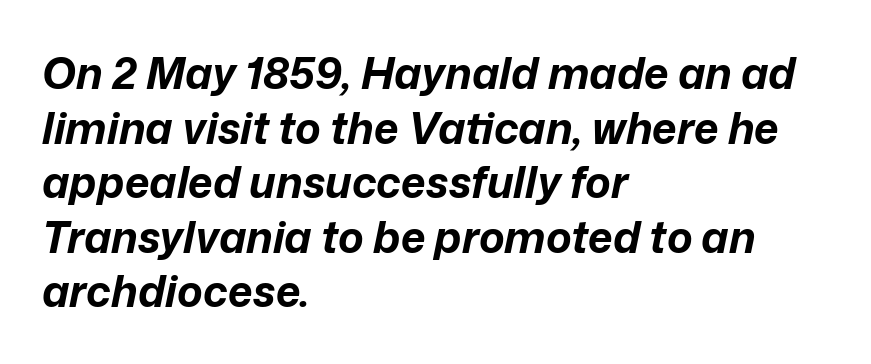
{"italic": "yes", "lean": "right", "slant_degrees": 12, "bold": "yes", "weight": "bold", "width": "normal", "stroke_contrast": "low", "x_height": "medium", "monospaced": "no", "underline": "no", "align": "left", "line_spacing": "normal", "line_spacing_ratio": 1.27, "letter_spacing": "normal", "letter_spacing_em": 0.0, "glyph_px": 43}
